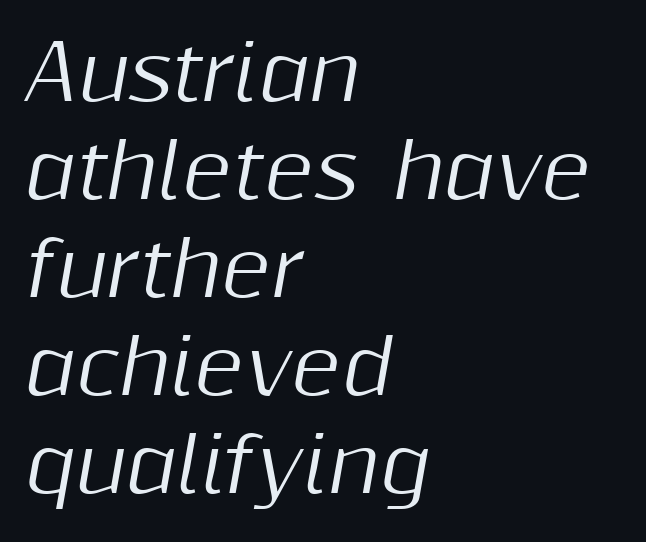
The image shows 76 px text type, italic (leaning right); set left-aligned, normal line spacing (1.29x), normal letter spacing, not underlined; medium stroke contrast and a medium x-height.
